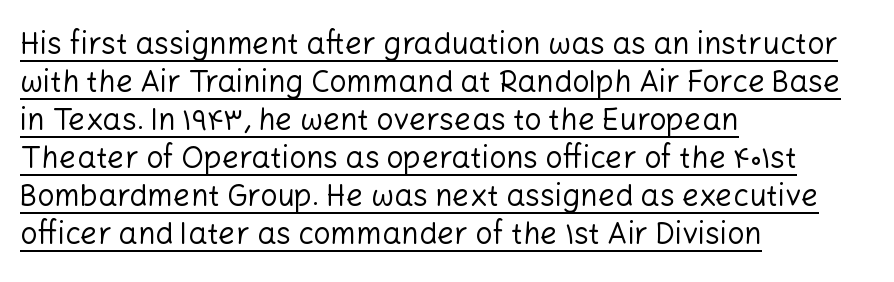
Characters follow at the spacing the type designer built in. Think standard paragraph weight, or any step lighter than that. Students, observe the line beneath the letters — that is underlining. Quick note: not italic, upright. No feet cap the strokes, marking this as sans-serif type. One-word summary of the alignment: left.
